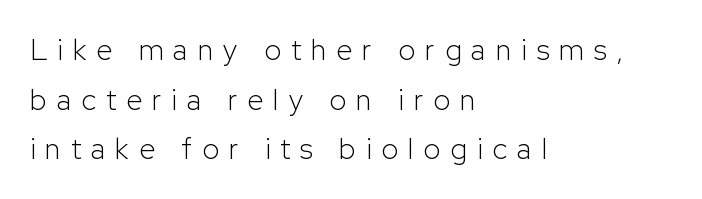
Proportional: the letters do not fall into vertical columns. The font is comparable to plain body text, perhaps lighter. The lines in this sample share a left origin and differ only in where they stop. Rendered with straight, roman letterforms.
